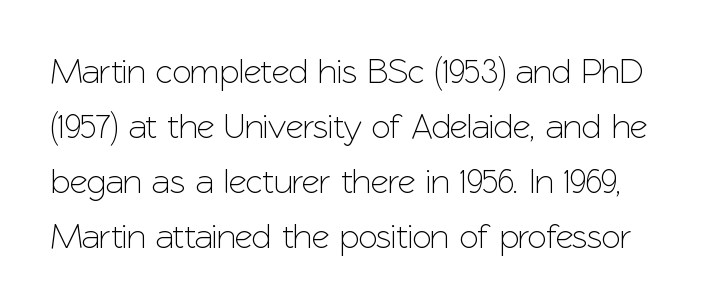
The image shows 35 px sans-serif type, upright; set normal line spacing (1.57x), normal letter spacing, not underlined; low stroke contrast and a medium x-height.
